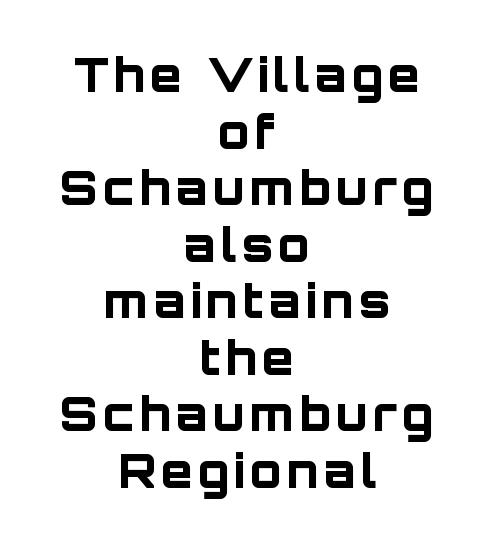
Q: Is the text bold? A: Yes.
Q: Is the text italic (slanted)? A: No, it is upright.
Q: Is the typeface a serif or a sans-serif typeface? A: Sans-serif.
Q: Is the text underlined? A: No.
Q: How is the paragraph aligned? A: Centered.
Q: Width (condensed, normal, or wide)? A: Normal.
Q: Stroke contrast? A: Low.
Q: x-height? A: Large.
Q: Monospaced? A: No.
